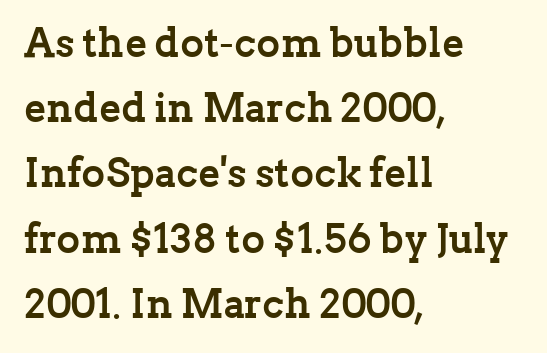
Character widths vary here, with narrow letters taking less room than wide ones. Each new line begins a customary step beneath the previous one. Rendered with straight, roman letterforms. Check the space under the baseline: it is left empty. Nobody touched the tracking dial on this one.
